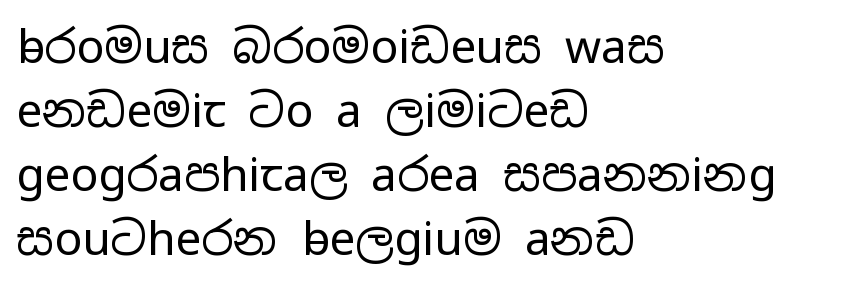
{"serif": "no", "italic": "no", "bold": "no", "weight": "regular", "width": "wide", "stroke_contrast": "low", "x_height": "medium", "monospaced": "no", "underline": "no", "align": "left", "line_spacing": "normal", "line_spacing_ratio": 1.39, "letter_spacing": "normal", "letter_spacing_em": 0.0, "glyph_px": 46}
